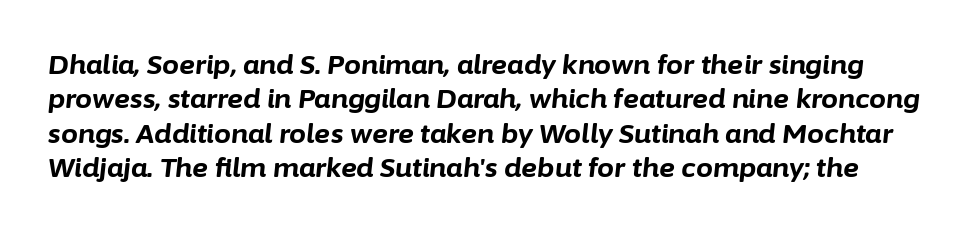
{"italic": "yes", "lean": "right", "slant_degrees": 6, "bold": "yes", "underline": "no", "line_spacing": "normal", "line_spacing_ratio": 1.27, "letter_spacing": "normal", "letter_spacing_em": 0.0, "glyph_px": 27}
